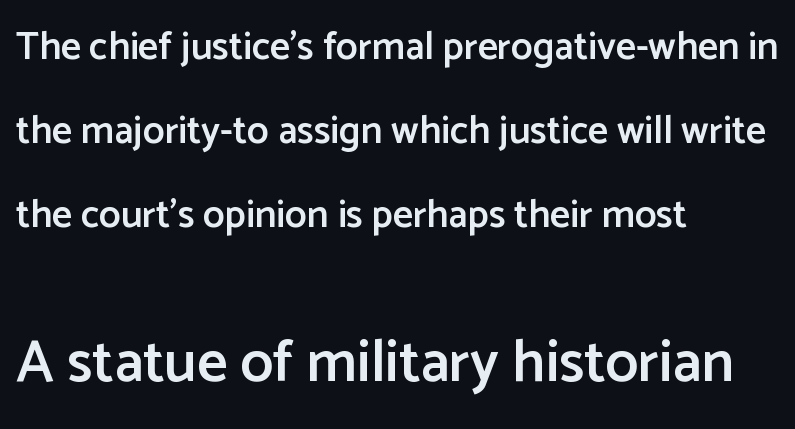
Q: Is the text bold? A: Semi-bold.
Q: Is the text italic (slanted)? A: No, it is upright.
Q: Is the typeface a serif or a sans-serif typeface? A: Sans-serif.
Q: Is the text underlined? A: No.
Q: How is the paragraph aligned? A: Left-aligned.
Q: Is the spacing between letters normal or unusually wide? A: Normal.
Q: Is the spacing between lines tight, normal or loose? A: Loose.
Q: Which block of text is set in a larger size, the first (top) or the second (bottom)? A: The second (bottom) one.
Q: Width (condensed, normal, or wide)? A: Normal.
Q: Stroke contrast? A: Low.
Q: x-height? A: Medium.
Q: Monospaced? A: No.
